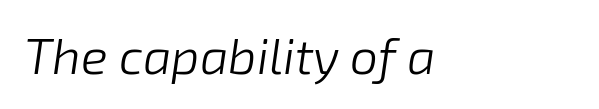
{"italic": "yes", "lean": "right", "slant_degrees": 8, "bold": "no", "weight": "light", "width": "normal", "stroke_contrast": "low", "x_height": "medium", "monospaced": "no", "underline": "no", "align": "left", "letter_spacing": "normal", "letter_spacing_em": 0.0, "glyph_px": 50}
